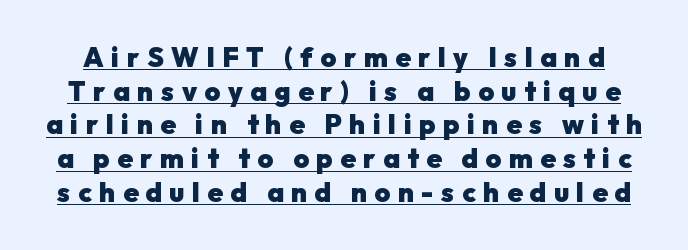
The image shows 27 px bold type, upright; set normal line spacing (1.25x), unusually wide letter spacing (+0.28 em), underlined.
